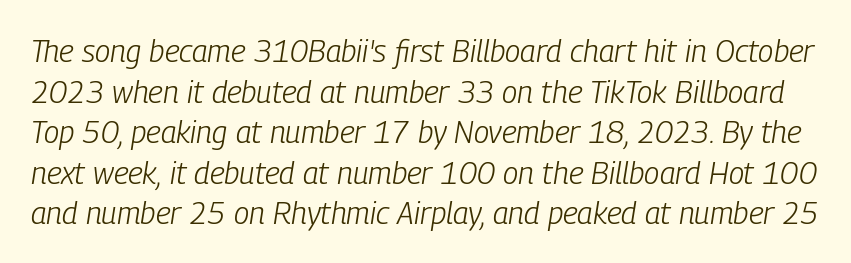
Q: Is the text bold? A: No.
Q: Is the text italic (slanted)? A: Yes, it leans right by about 9 degrees.
Q: Is the text underlined? A: No.
Q: Is the spacing between letters normal or unusually wide? A: Normal.
Q: Is the spacing between lines tight, normal or loose? A: Normal.
Q: Width (condensed, normal, or wide)? A: Condensed.
Q: Stroke contrast? A: Low.
Q: x-height? A: Medium.
Q: Monospaced? A: No.
